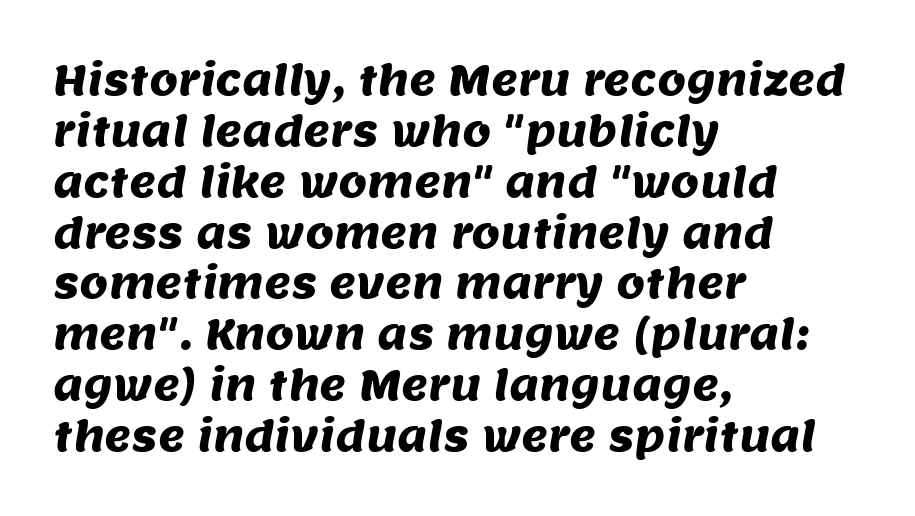
Q: Is the typeface a serif or a sans-serif typeface? A: Sans-serif.
Q: Is the text underlined? A: No.
Q: How is the paragraph aligned? A: Left-aligned.
Q: Is the spacing between letters normal or unusually wide? A: Normal.
Q: Width (condensed, normal, or wide)? A: Normal.
Q: Stroke contrast? A: Medium.
Q: x-height? A: Large.
Q: Monospaced? A: No.
